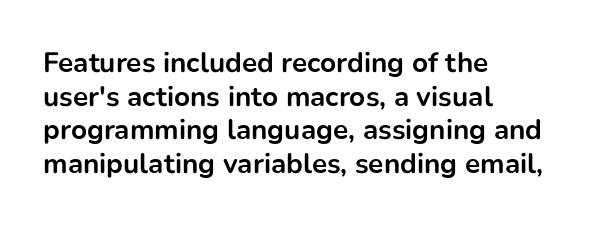
Q: Is the text bold? A: Yes.
Q: Is the text italic (slanted)? A: No, it is upright.
Q: Is the typeface a serif or a sans-serif typeface? A: Sans-serif.
Q: Is the text underlined? A: No.
Q: How is the paragraph aligned? A: Left-aligned.
Q: Is the spacing between letters normal or unusually wide? A: Normal.
Q: Width (condensed, normal, or wide)? A: Normal.
Q: Stroke contrast? A: Low.
Q: x-height? A: Medium.
Q: Monospaced? A: No.
